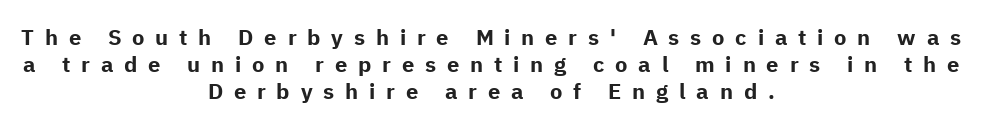
The image shows 22 px bold type, upright; set centered, line spacing 1.22x, unusually wide letter spacing (+0.49 em), not underlined.
